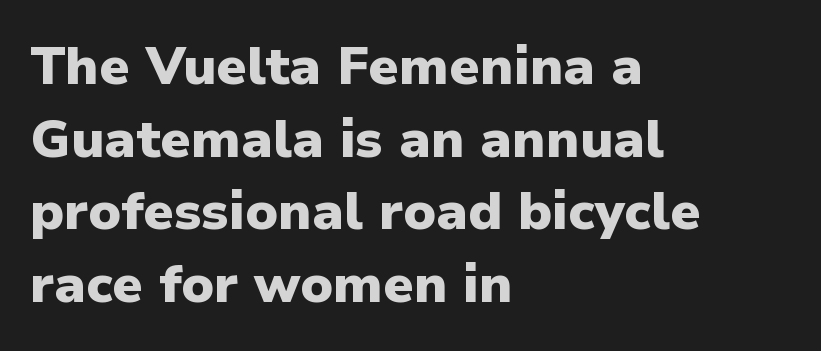
Honestly, the row spacing looks completely unremarkable. The string is rendered with underlining switched off. Varying glyph widths throughout — classic text-font behaviour. Bold? Absolutely — the strokes are thick and heavy. What stands out about the letter spacing? Nothing — it is the standard amount.
